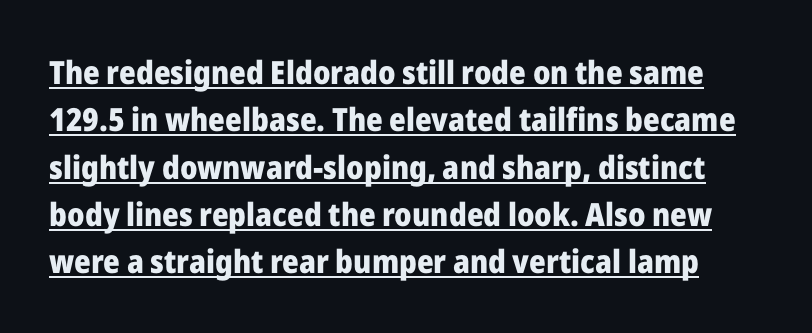
The image shows 32 px heavy sans-serif type, upright; set normal line spacing (1.48x), normal letter spacing, underlined; low stroke contrast and a medium x-height.
